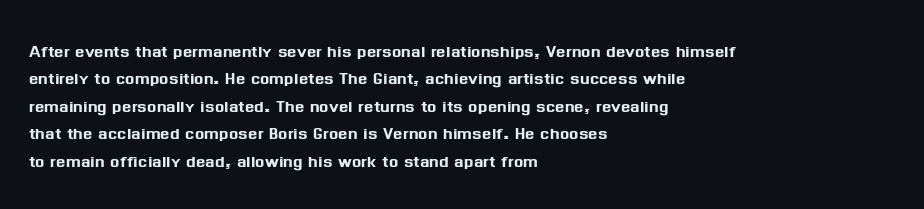
The image shows 22 px text type, upright; set left-aligned, normal line spacing (1.25x), normal letter spacing, not underlined.
